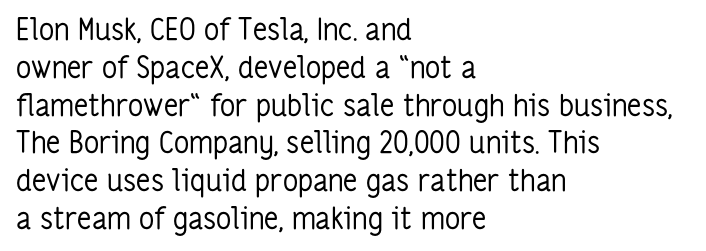
{"serif": "no", "italic": "no", "bold": "no", "weight": "regular", "width": "condensed", "stroke_contrast": "low", "x_height": "medium", "monospaced": "no", "underline": "no", "align": "left", "line_spacing": "normal", "line_spacing_ratio": 1.26, "letter_spacing": "normal", "letter_spacing_em": 0.0, "glyph_px": 30}
